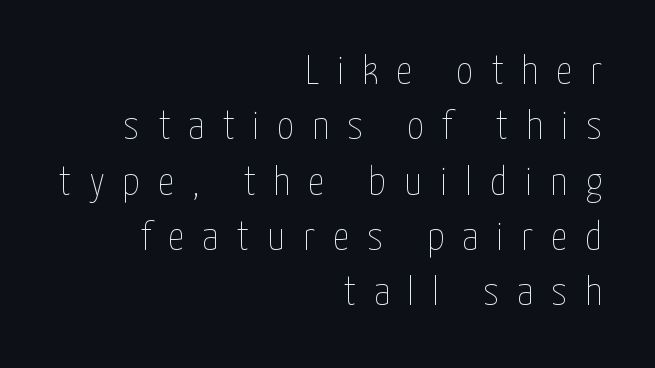
{"italic": "no", "bold": "no", "weight": "thin", "width": "condensed", "stroke_contrast": "low", "x_height": "medium", "monospaced": "no", "underline": "no", "align": "right", "line_spacing": "normal", "line_spacing_ratio": 1.35, "letter_spacing": "wide", "letter_spacing_em": 0.44, "glyph_px": 41}
